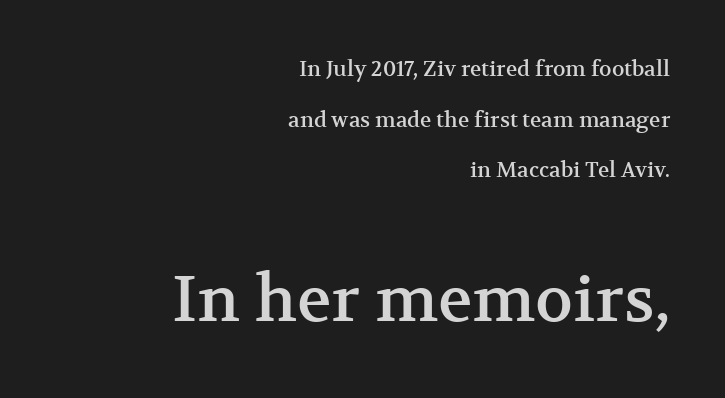
The image shows 64 px serif type, upright; set right-aligned, loose line spacing (2.41x), normal letter spacing, not underlined; the second (bottom) block is 3.05x larger; medium stroke contrast and a medium x-height.
